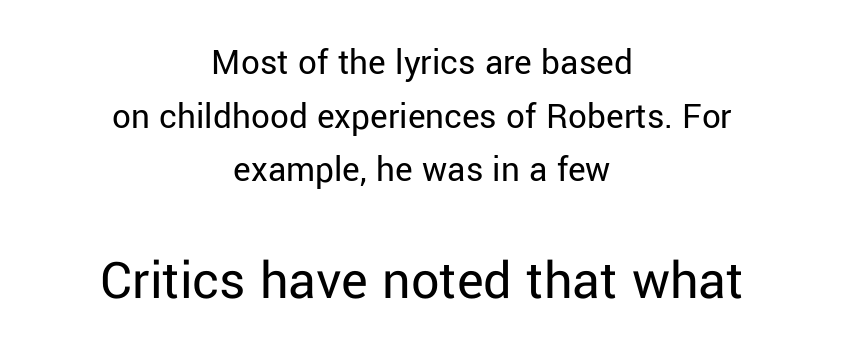
The passage shown is not bold in any degree. The paragraph has two soft edges and a firm central axis. Quick note: interline space is typical. Unlike a traditional serif, this face leaves its strokes unadorned. These two chunks differ in scale, with the bottom chunk taking the larger measure.
